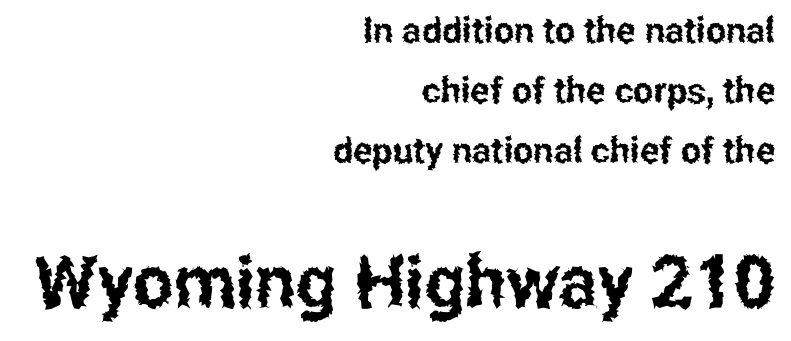
This is the regular roman posture of the typeface. Vertical spacing — default. Does the bottom block carry the larger type? Yes, it does. The strip under each line holds only bare page. Letter spacing: default. The letters advance in unequal steps, a hallmark of proportional type.
